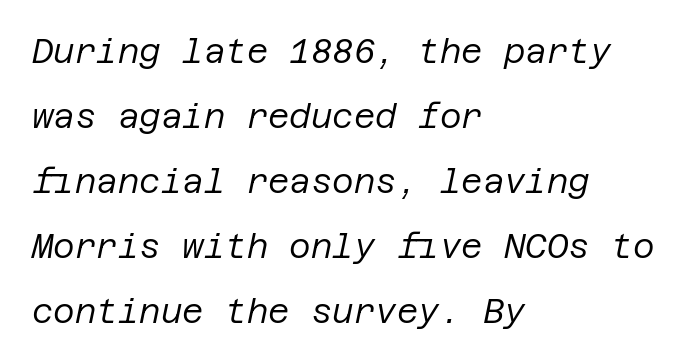
The image shows 33 px regular-weight type, italic (leaning right); set left-aligned, loose line spacing (1.97x), normal letter spacing, not underlined; low stroke contrast and a large x-height.
